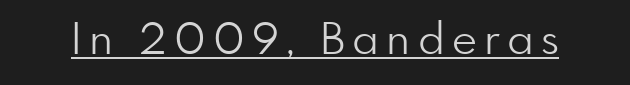
The designer went with a sans here, leaving each stem footless. No heavy texture on the line: the type isn't bold. This sample uses an upright cut, with every glyph sitting square on the baseline. These lines are rendered in a variable-pitch font. Students, observe the line beneath the letters — that is underlining.
